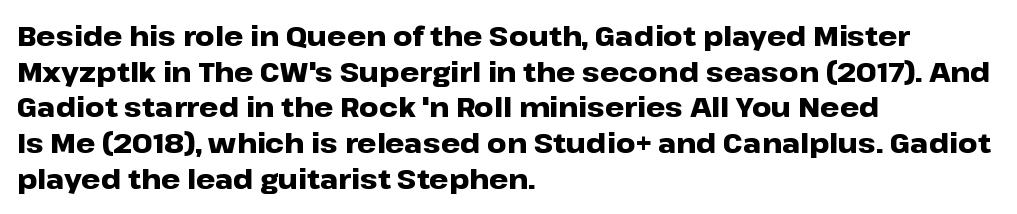
The image shows 27 px bold type, upright; set left-aligned, normal line spacing (1.32x), normal letter spacing, not underlined.
